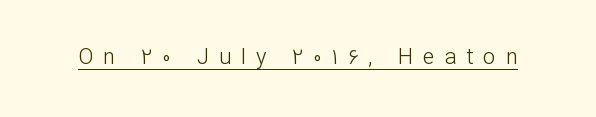
The image shows 22 px text type, upright; set unusually wide letter spacing (+0.45 em), underlined.
